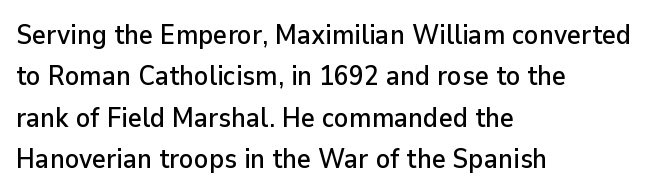
The image shows 27 px text type, upright; set left-aligned, normal line spacing (1.53x), normal letter spacing, not underlined.
